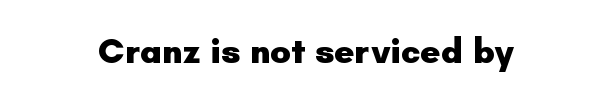
Q: Is the text bold? A: Yes.
Q: Is the text italic (slanted)? A: No, it is upright.
Q: Is the typeface a serif or a sans-serif typeface? A: Sans-serif.
Q: Is the text underlined? A: No.
Q: Is the spacing between letters normal or unusually wide? A: Normal.
Q: Width (condensed, normal, or wide)? A: Normal.
Q: Stroke contrast? A: Low.
Q: x-height? A: Small.
Q: Monospaced? A: No.
